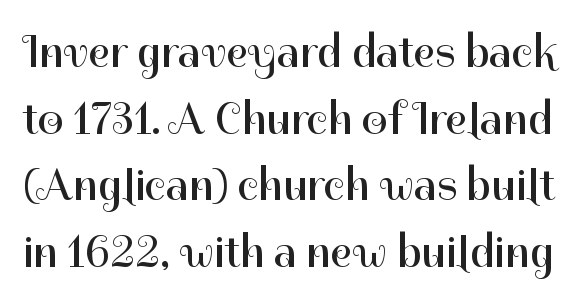
The image shows 46 px regular-weight sans-serif type, upright; set normal line spacing (1.45x), normal letter spacing, not underlined; high stroke contrast and a medium x-height.
